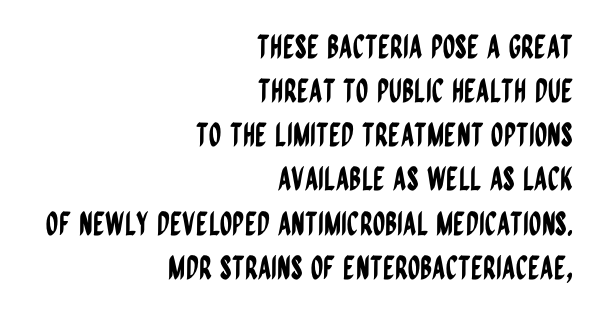
{"serif": "no", "italic": "no", "width": "condensed", "stroke_contrast": "low", "x_height": "large", "monospaced": "no", "underline": "no", "align": "right", "line_spacing": "normal", "line_spacing_ratio": 1.38, "letter_spacing": "normal", "letter_spacing_em": 0.0, "glyph_px": 32}
